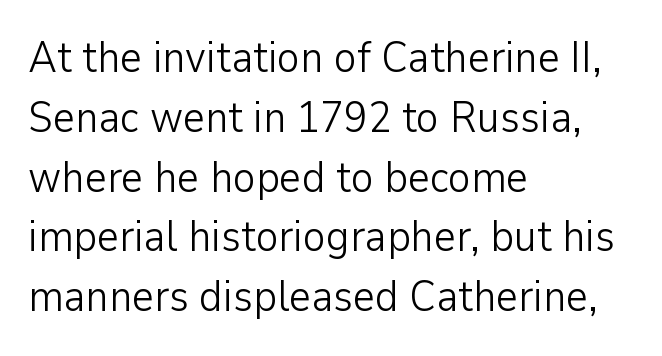
The image shows 43 px light sans-serif type, upright; set left-aligned, normal line spacing (1.39x), normal letter spacing, not underlined; low stroke contrast and a medium x-height.
